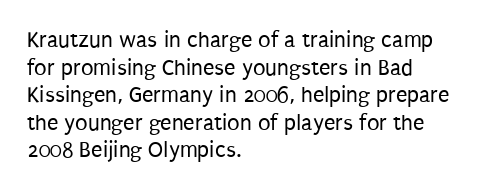
Unlike italic type, these characters show no tilt at all. The string is rendered with underlining switched off. The lines are quadded left. Tracking here is standard; glyphs follow each other at the usual distance. The letters look calm and open, with moderate or lighter stems.
